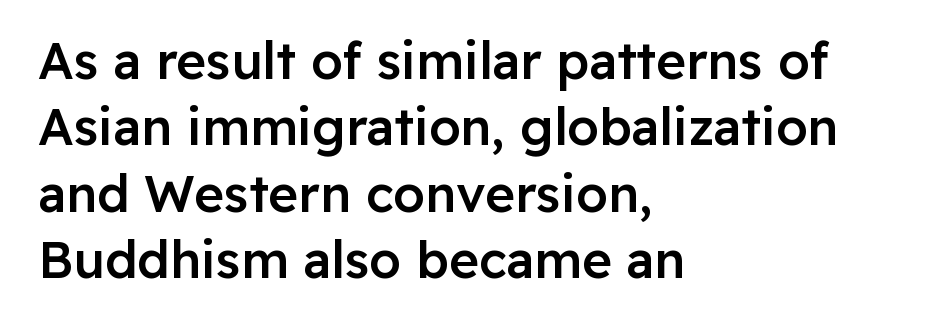
Q: Is the text bold? A: Semi-bold.
Q: Is the text italic (slanted)? A: No, it is upright.
Q: Is the typeface a serif or a sans-serif typeface? A: Sans-serif.
Q: Is the text underlined? A: No.
Q: How is the paragraph aligned? A: Left-aligned.
Q: Is the spacing between letters normal or unusually wide? A: Normal.
Q: Is the spacing between lines tight, normal or loose? A: Normal.
Q: Width (condensed, normal, or wide)? A: Normal.
Q: Stroke contrast? A: Low.
Q: x-height? A: Medium.
Q: Monospaced? A: No.
